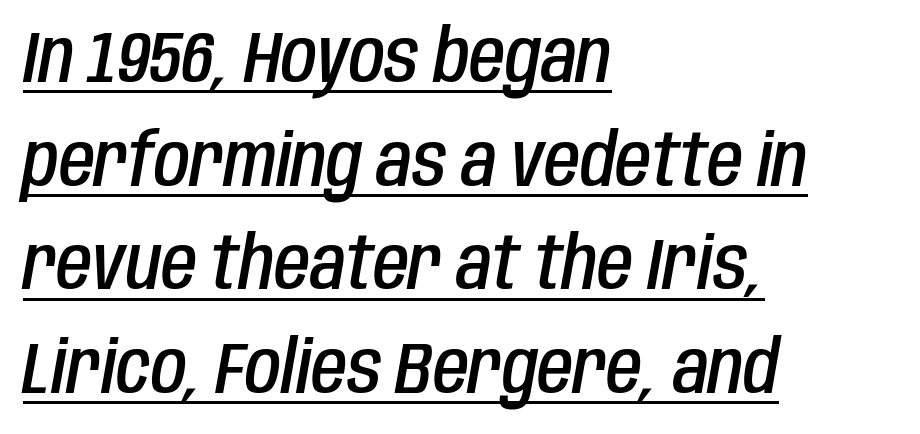
The image shows 73 px semibold, condensed type, italic (leaning right); set left-aligned, normal line spacing (1.42x), normal letter spacing, underlined; low stroke contrast and a large x-height.
